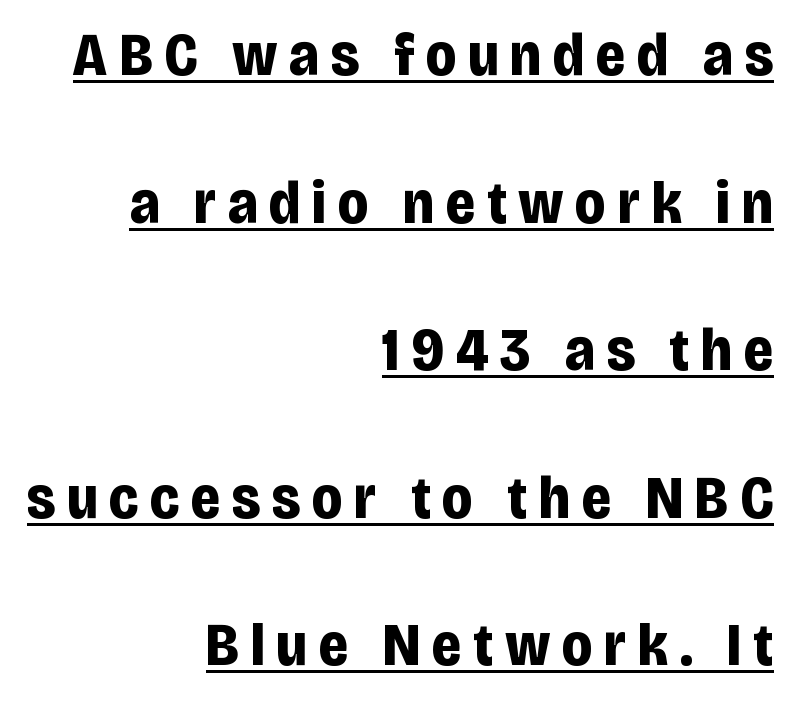
Q: Is the text bold? A: Yes.
Q: Is the text italic (slanted)? A: No, it is upright.
Q: Is the typeface a serif or a sans-serif typeface? A: Sans-serif.
Q: Is the text underlined? A: Yes.
Q: How is the paragraph aligned? A: Right-aligned.
Q: Is the spacing between lines tight, normal or loose? A: Loose.
Q: Width (condensed, normal, or wide)? A: Condensed.
Q: Stroke contrast? A: Low.
Q: x-height? A: Large.
Q: Monospaced? A: No.
